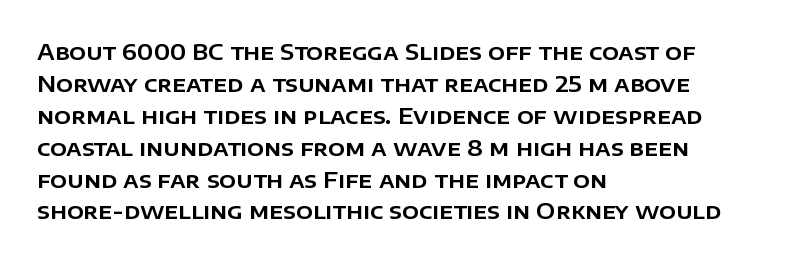
Left-aligned paragraph, ragged on the right. Rendered with straight, roman letterforms. Successive baselines arrive at the customary interval. Descenders are the only things crossing below the line. Is the letter spacing exaggerated? No — it looks like the ordinary default.
